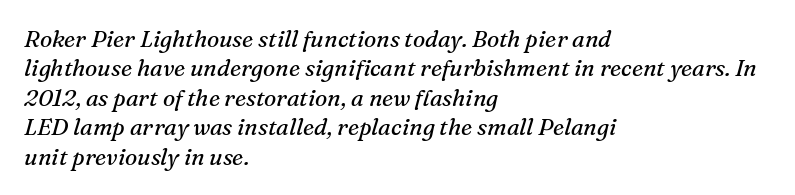
{"italic": "yes", "lean": "right", "slant_degrees": 16, "bold": "no", "underline": "no", "align": "left", "line_spacing": "normal", "line_spacing_ratio": 1.28, "letter_spacing": "normal", "letter_spacing_em": 0.0, "glyph_px": 23}
